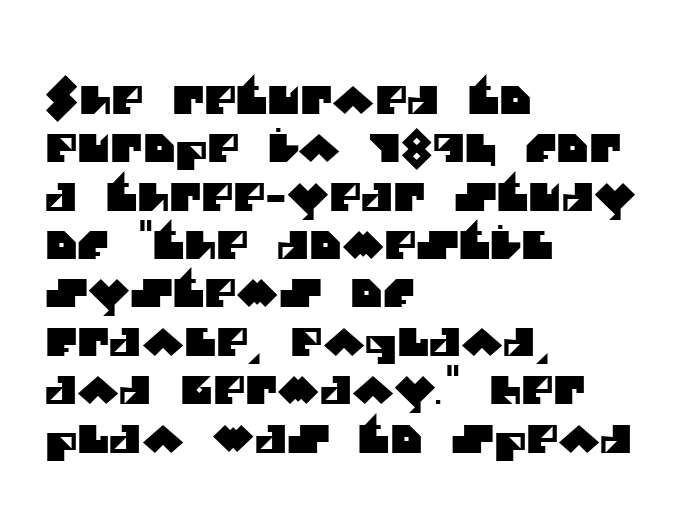
Q: Is the typeface a serif or a sans-serif typeface? A: Sans-serif.
Q: Is the text underlined? A: No.
Q: How is the paragraph aligned? A: Left-aligned.
Q: Is the spacing between letters normal or unusually wide? A: Normal.
Q: Width (condensed, normal, or wide)? A: Normal.
Q: Stroke contrast? A: Medium.
Q: x-height? A: Large.
Q: Monospaced? A: No.
